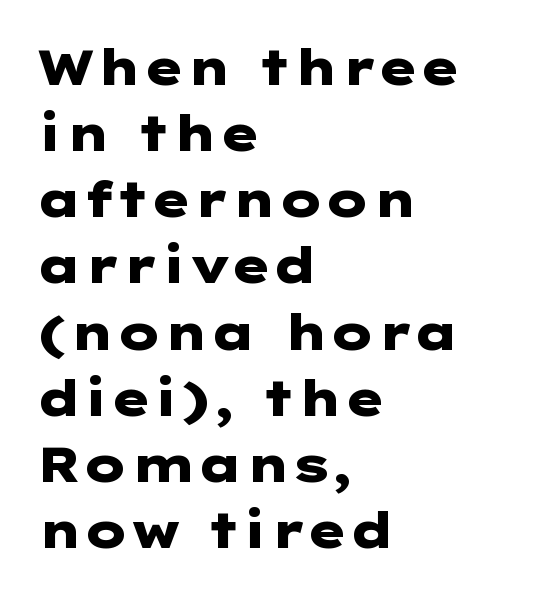
The image shows 49 px heavy, wide sans-serif type, upright; set left-aligned, normal line spacing (1.35x), normal letter spacing, not underlined; low stroke contrast and a medium x-height.
